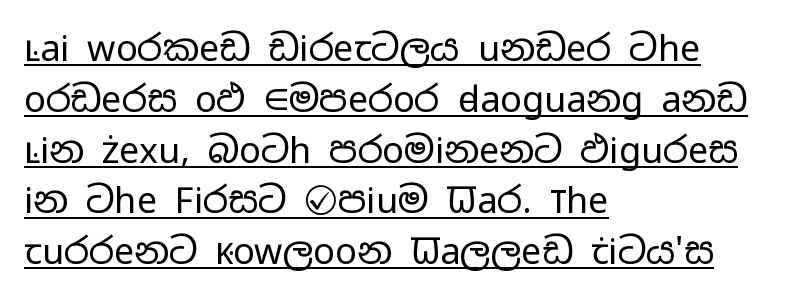
{"serif": "no", "italic": "no", "bold": "no", "weight": "regular", "width": "wide", "stroke_contrast": "low", "x_height": "medium", "monospaced": "no", "underline": "yes", "align": "left", "line_spacing": "normal", "line_spacing_ratio": 1.41, "letter_spacing": "normal", "letter_spacing_em": 0.0, "glyph_px": 36}
